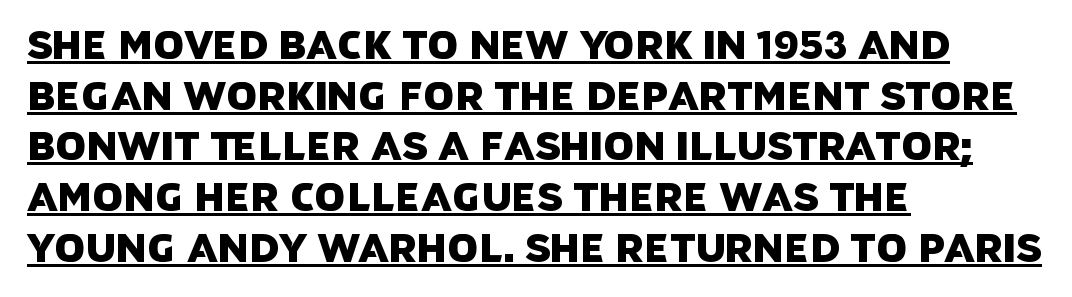
The image shows 39 px sans-serif type; set left-aligned, normal line spacing (1.3x), normal letter spacing, underlined; low stroke contrast and a large x-height.
